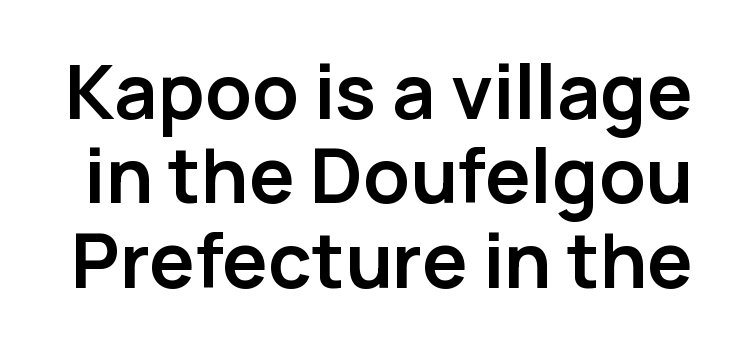
Q: Is the text bold? A: Yes.
Q: Is the text italic (slanted)? A: No, it is upright.
Q: Is the typeface a serif or a sans-serif typeface? A: Sans-serif.
Q: Is the text underlined? A: No.
Q: Is the spacing between letters normal or unusually wide? A: Normal.
Q: Is the spacing between lines tight, normal or loose? A: Tight.
Q: Width (condensed, normal, or wide)? A: Normal.
Q: Stroke contrast? A: Low.
Q: x-height? A: Medium.
Q: Monospaced? A: No.
